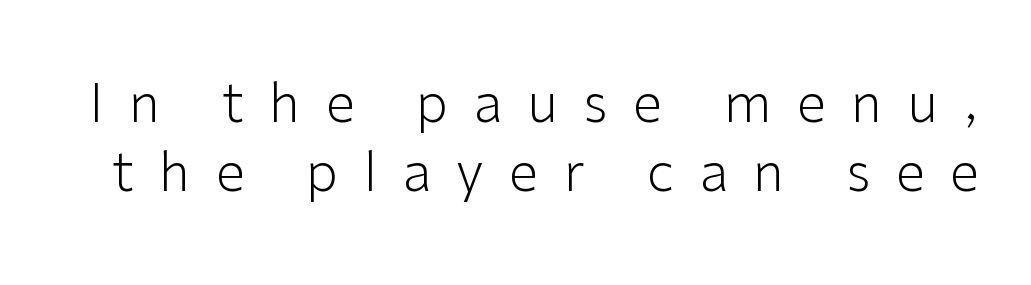
{"serif": "no", "italic": "no", "bold": "no", "weight": "light", "width": "normal", "stroke_contrast": "low", "x_height": "medium", "monospaced": "no", "underline": "no", "line_spacing": "normal", "line_spacing_ratio": 1.3, "letter_spacing": "wide", "letter_spacing_em": 0.48, "glyph_px": 53}
